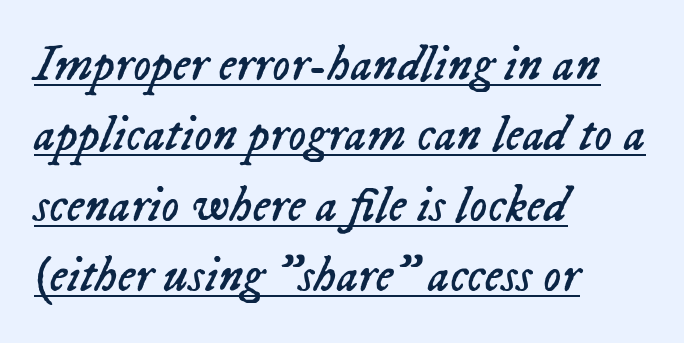
Every row of glyphs begins at an identical x-position on the left. The axis of the letterforms is tilted away from vertical. What decoration does the sample have? An underline. Notice how descenders clear the ascenders below comfortably — that's standard leading. The passage shown is typed in a proportional face where columns would drift. Short note: letters normally spaced.
